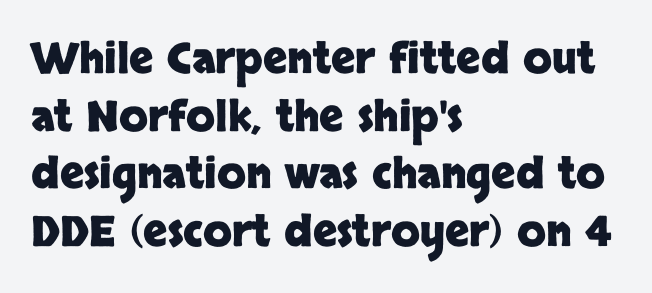
{"serif": "no", "italic": "no", "bold": "yes", "weight": "heavy", "width": "normal", "stroke_contrast": "low", "x_height": "large", "monospaced": "no", "underline": "no", "align": "left", "line_spacing": "normal", "line_spacing_ratio": 1.37, "letter_spacing": "normal", "letter_spacing_em": 0.0, "glyph_px": 42}
